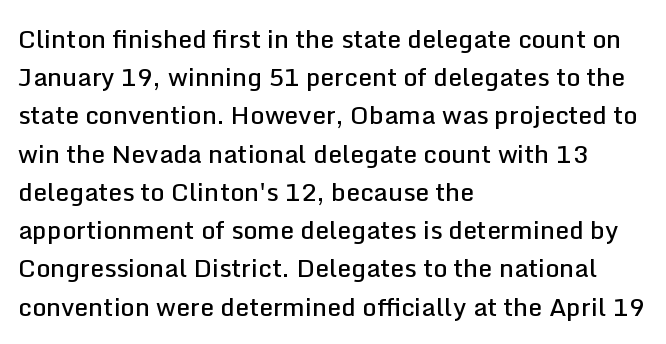
How heavy is the stroke? Medium-heavy — a semibold, shy of bold. Summary of vertical rhythm: regular, with standard interline spacing. Underline: absent. Inter-character spacing is left at the font's built-in metrics. A student would call this left alignment; a typographer would say flush left, rag right. Italic? Not at all — the glyphs are vertical.
